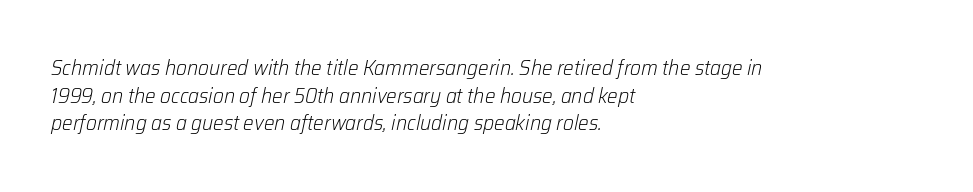
The image shows 21 px text type, italic (leaning right); set left-aligned, normal line spacing (1.31x), normal letter spacing, not underlined.
